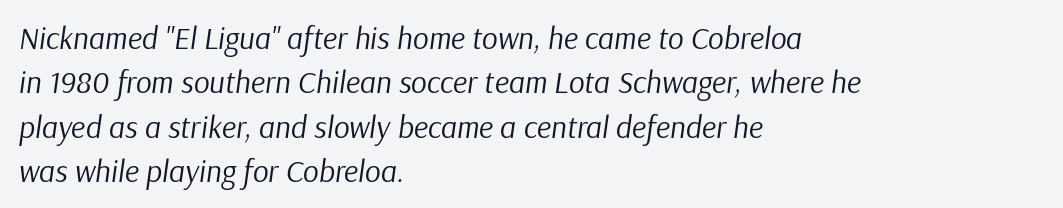
The image shows 31 px regular-weight type, italic (leaning right); set left-aligned, normal line spacing (1.43x), normal letter spacing, not underlined; low stroke contrast and a medium x-height.
